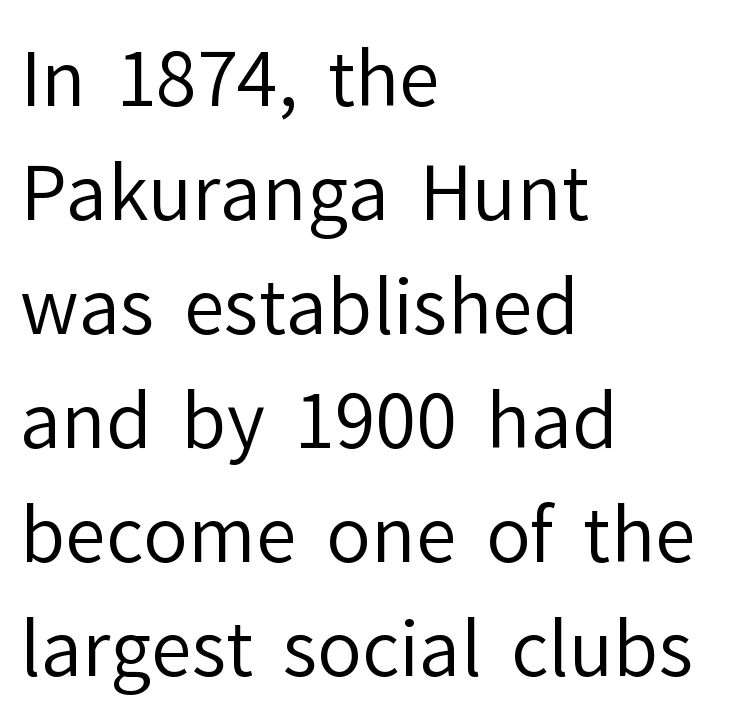
{"serif": "no", "italic": "no", "bold": "no", "weight": "regular", "width": "normal", "stroke_contrast": "low", "x_height": "medium", "monospaced": "no", "underline": "no", "align": "left", "line_spacing": "normal", "line_spacing_ratio": 1.54, "letter_spacing": "normal", "letter_spacing_em": 0.0, "glyph_px": 74}
